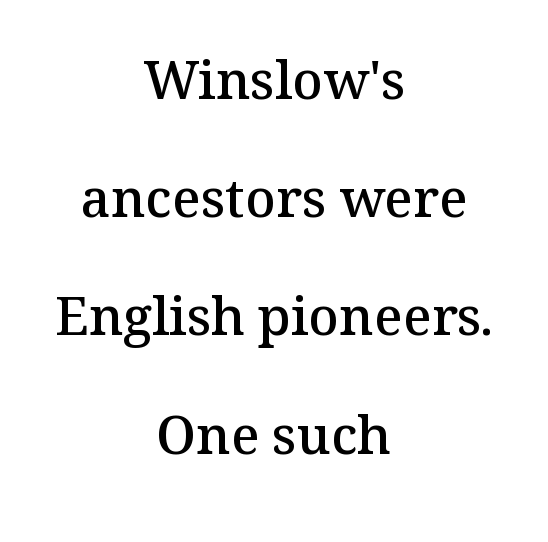
The image shows 53 px semibold serif type, upright; set centered, loose line spacing (2.23x), normal letter spacing, not underlined; medium stroke contrast and a medium x-height.
